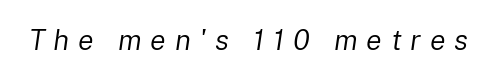
{"italic": "yes", "lean": "right", "slant_degrees": 8, "bold": "no", "weight": "regular", "width": "normal", "stroke_contrast": "low", "x_height": "medium", "monospaced": "no", "underline": "no", "letter_spacing": "wide", "letter_spacing_em": 0.3, "glyph_px": 29}
